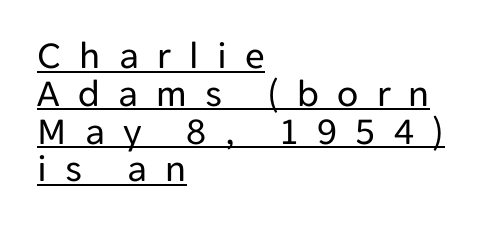
Q: Is the text bold? A: No.
Q: Is the text italic (slanted)? A: No, it is upright.
Q: Is the typeface a serif or a sans-serif typeface? A: Sans-serif.
Q: Is the text underlined? A: Yes.
Q: How is the paragraph aligned? A: Left-aligned.
Q: Is the spacing between letters normal or unusually wide? A: Unusually wide.
Q: Is the spacing between lines tight, normal or loose? A: Tight.
Q: Width (condensed, normal, or wide)? A: Normal.
Q: Stroke contrast? A: Low.
Q: x-height? A: Medium.
Q: Monospaced? A: No.
